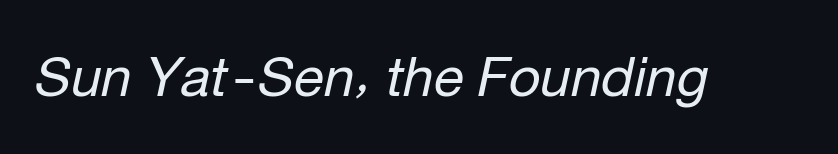
Between one letter and the next there's only the usual sliver of space. Is this a fixed-width face? No — the glyphs have proportional, varying widths. No extra ink here — the face is not bold. Does the lettering tilt? It does — this is italic. Decoration check: the copy has no underline.
